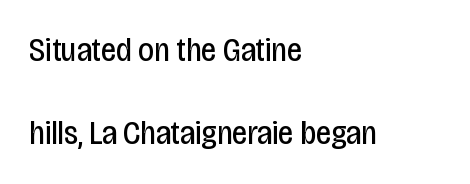
The image shows 34 px regular-weight, condensed sans-serif type, upright; set left-aligned, loose line spacing (2.45x), normal letter spacing, not underlined; low stroke contrast and a large x-height.
